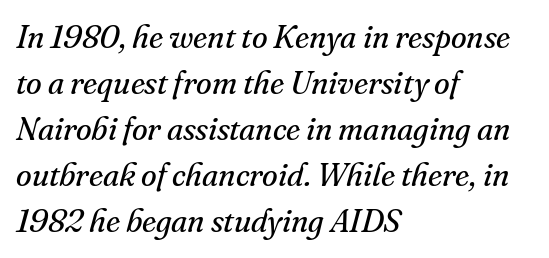
The image shows 32 px regular-weight serif type, italic (leaning right); set left-aligned, normal line spacing (1.44x), normal letter spacing, not underlined; medium stroke contrast and a small x-height.
